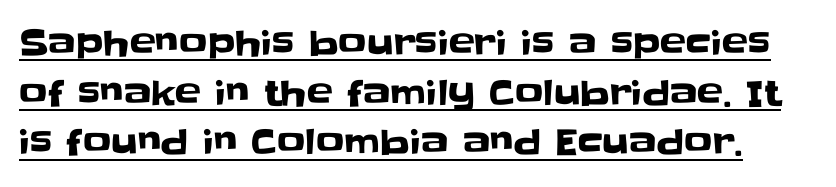
{"serif": "no", "italic": "no", "width": "normal", "stroke_contrast": "low", "x_height": "large", "monospaced": "no", "underline": "yes", "line_spacing": "normal", "line_spacing_ratio": 1.42, "letter_spacing": "normal", "letter_spacing_em": 0.0, "glyph_px": 35}
